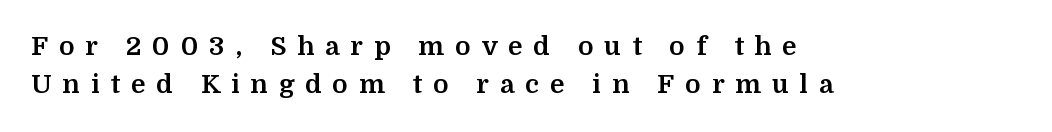
The image shows 26 px bold type, upright; set left-aligned, normal line spacing (1.47x), unusually wide letter spacing (+0.42 em), not underlined.
